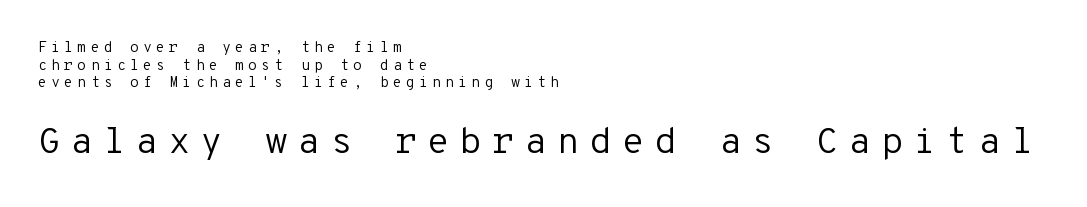
The image shows 37 px regular-weight sans-serif type, upright, monospaced; set left-aligned, line spacing 1.17x, unusually wide letter spacing (+0.26 em), not underlined; the second (bottom) block is 2.47x larger; low stroke contrast and a medium x-height.
